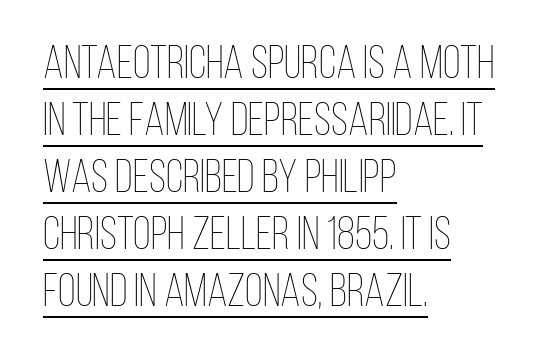
Q: Is the text bold? A: No.
Q: Is the text italic (slanted)? A: No, it is upright.
Q: Is the text underlined? A: Yes.
Q: How is the paragraph aligned? A: Left-aligned.
Q: Is the spacing between letters normal or unusually wide? A: Normal.
Q: Width (condensed, normal, or wide)? A: Condensed.
Q: Stroke contrast? A: Low.
Q: x-height? A: Large.
Q: Monospaced? A: No.
